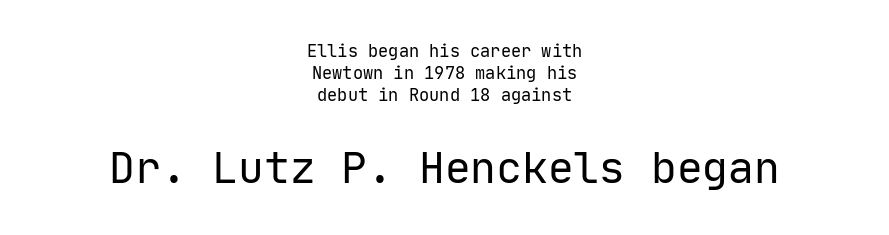
{"serif": "no", "italic": "no", "bold": "no", "weight": "regular", "width": "normal", "stroke_contrast": "low", "x_height": "medium", "monospaced": "yes", "underline": "no", "align": "center", "line_spacing": "normal", "line_spacing_ratio": 1.29, "letter_spacing": "normal", "letter_spacing_em": 0.0, "larger_block": "second", "size_ratio": 2.53, "glyph_px": 43}
